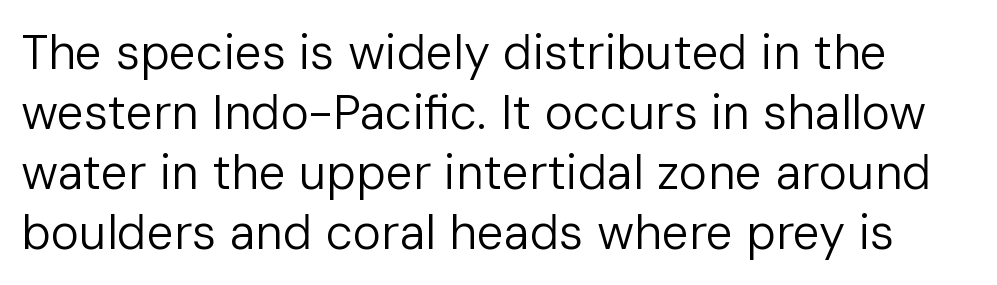
Short note: letters normally spaced. Vertically, the passage feels balanced, rows spaced as you'd expect. The specimen reads as upright at a glance. The designer went with a sans here, leaving each stem footless.
